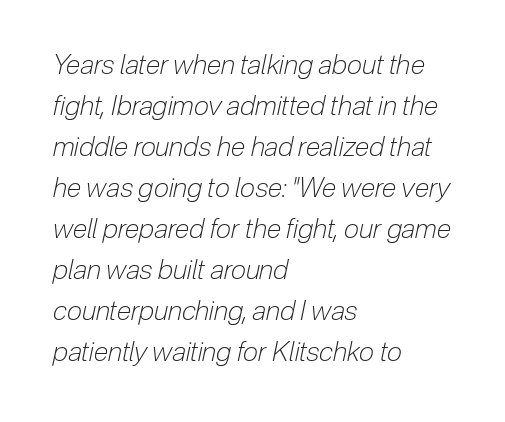
Q: Is the text bold? A: No.
Q: Is the text italic (slanted)? A: Yes, it leans right by about 12 degrees.
Q: Is the text underlined? A: No.
Q: How is the paragraph aligned? A: Left-aligned.
Q: Is the spacing between letters normal or unusually wide? A: Normal.
Q: Is the spacing between lines tight, normal or loose? A: Normal.
